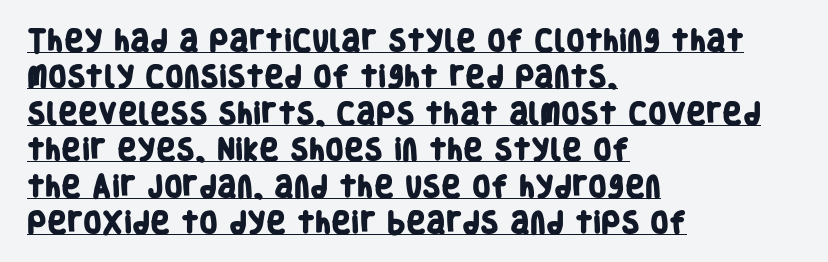
{"bold": "yes", "underline": "yes", "align": "left", "line_spacing": "normal", "line_spacing_ratio": 1.52, "letter_spacing": "normal", "letter_spacing_em": 0.0, "glyph_px": 24}
